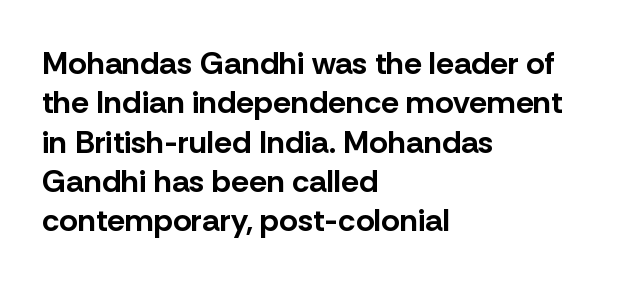
{"serif": "no", "italic": "no", "bold": "yes", "weight": "bold", "width": "normal", "stroke_contrast": "low", "x_height": "medium", "monospaced": "no", "underline": "no", "align": "left", "line_spacing_ratio": 1.23, "letter_spacing": "normal", "letter_spacing_em": 0.0, "glyph_px": 32}
